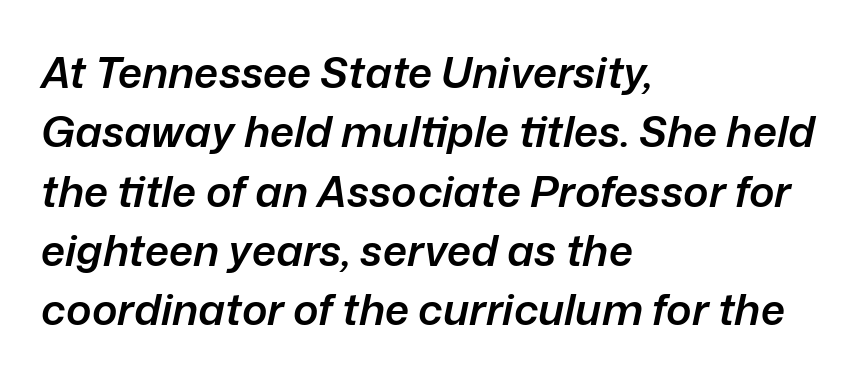
The image shows 43 px semibold type, italic (leaning right); set left-aligned, normal line spacing (1.38x), normal letter spacing, not underlined; low stroke contrast and a medium x-height.
